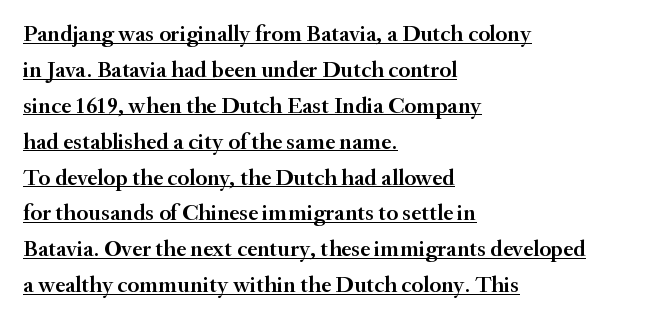
Short note: letters normally spaced. Has an underline been added? It has. Short and long lines alike share a common starting point at left. The passage shown stacks its lines at a standard gap. The letters stand straight up with perfectly vertical stems. Typesetter's note: demi weight, one step under bold.
